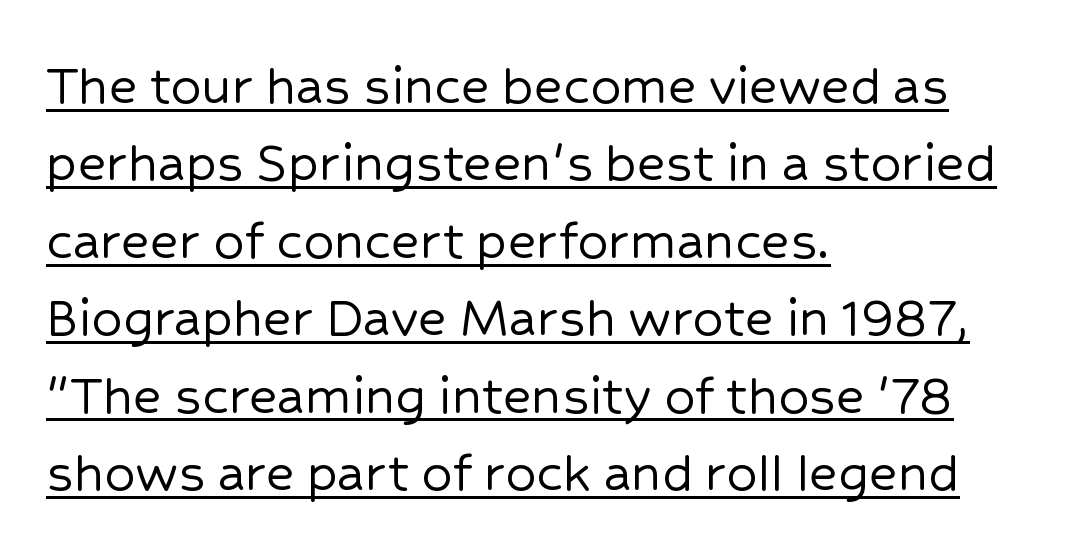
The image shows 61 px sans-serif type, upright; set left-aligned, normal line spacing (1.27x), normal letter spacing, underlined; low stroke contrast and a medium x-height.
